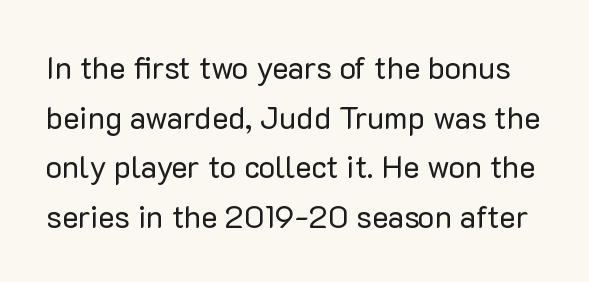
The image shows 31 px regular-weight sans-serif type, upright; set normal line spacing (1.6x), normal letter spacing, not underlined; low stroke contrast and a medium x-height.
